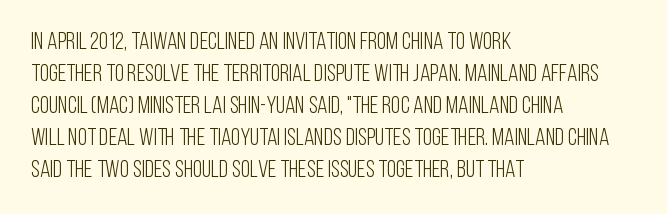
The image shows 24 px text type, upright; set left-aligned, normal line spacing (1.33x), normal letter spacing, not underlined.
